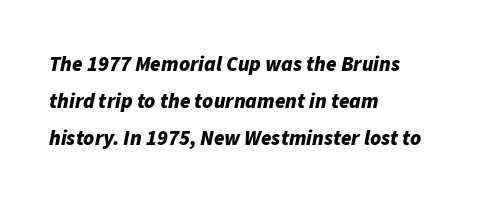
Q: Is the text bold? A: Yes.
Q: Is the text italic (slanted)? A: Yes, it leans right by about 11 degrees.
Q: Is the text underlined? A: No.
Q: How is the paragraph aligned? A: Left-aligned.
Q: Is the spacing between letters normal or unusually wide? A: Normal.
